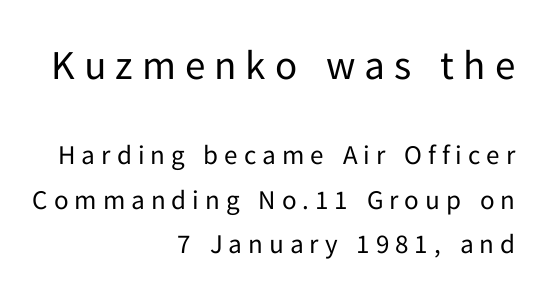
Quick note: not italic, upright. Think standard paragraph weight, or any step lighter than that. These lines are rendered in a variable-pitch font. Vertical spacing — default. Compare the two chunks: the upper has the greater cap height.
